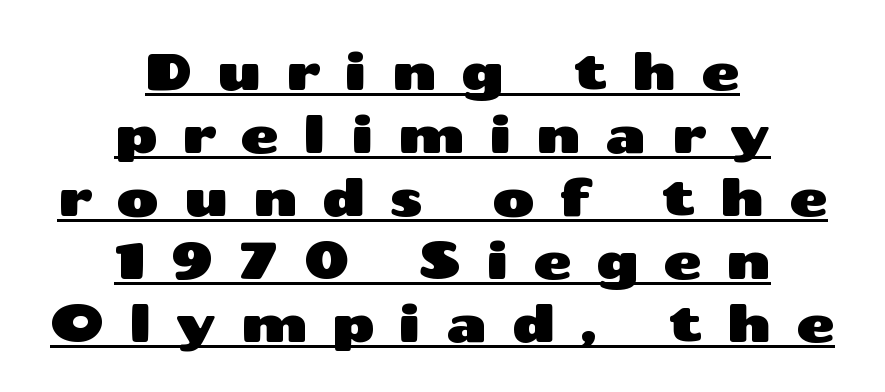
{"serif": "no", "italic": "no", "width": "wide", "stroke_contrast": "medium", "x_height": "medium", "monospaced": "no", "underline": "yes", "align": "center", "line_spacing_ratio": 1.21, "letter_spacing": "wide", "letter_spacing_em": 0.47, "glyph_px": 52}
